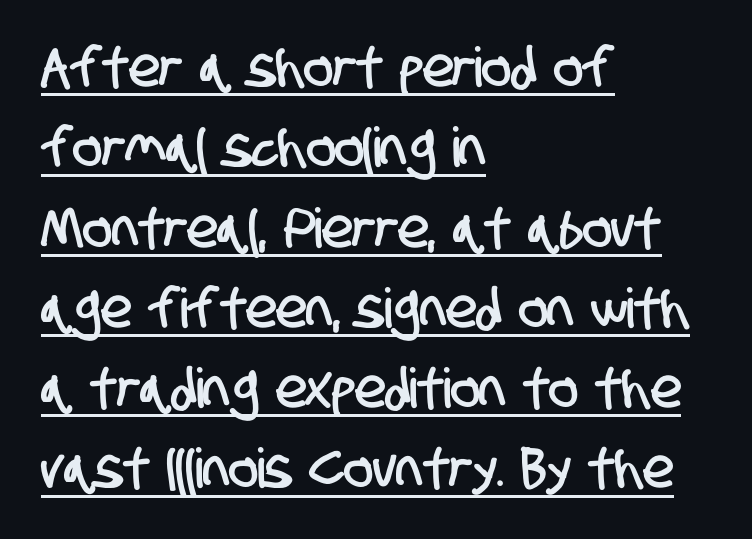
Q: Is the typeface a serif or a sans-serif typeface? A: Sans-serif.
Q: Is the text underlined? A: Yes.
Q: How is the paragraph aligned? A: Left-aligned.
Q: Is the spacing between letters normal or unusually wide? A: Normal.
Q: Is the spacing between lines tight, normal or loose? A: Normal.
Q: Width (condensed, normal, or wide)? A: Condensed.
Q: Stroke contrast? A: Low.
Q: x-height? A: Large.
Q: Monospaced? A: No.
